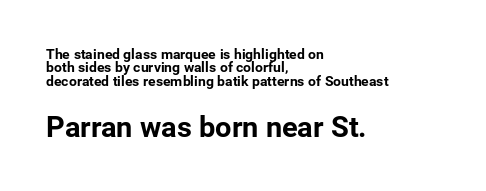
The image shows 29 px bold sans-serif type, upright; set left-aligned, tight line spacing (0.96x), normal letter spacing, not underlined; the second (bottom) block is 2.07x larger; low stroke contrast and a medium x-height.
